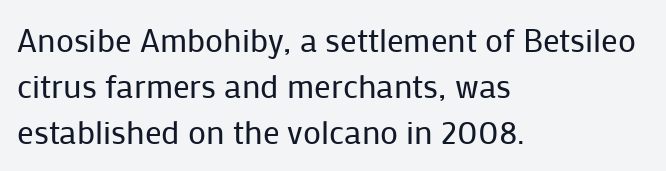
Where is the straight margin? On the left. A typesetter would call this zero additional tracking. How would I describe the line gaps? Plain and ordinary. Vertical strokes here are truly vertical. Stem width sits at or under what a default text font uses. A typesetter would call this proportional, since set widths differ per character.
